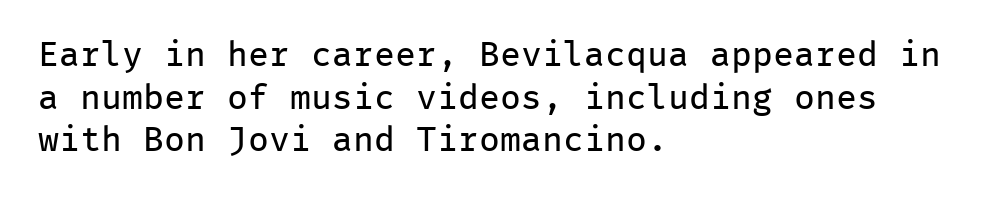
The image shows 35 px regular-weight sans-serif type, upright, monospaced; set left-aligned, line spacing 1.22x, normal letter spacing, not underlined; low stroke contrast and a medium x-height.
